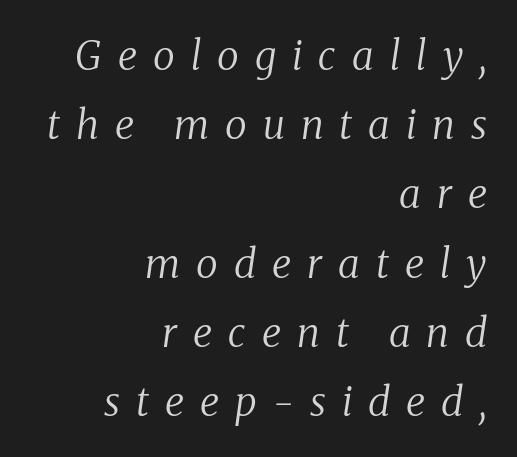
Q: Is the text bold? A: No.
Q: Is the text italic (slanted)? A: Yes, it leans right by about 8 degrees.
Q: Is the typeface a serif or a sans-serif typeface? A: Serif.
Q: Is the text underlined? A: No.
Q: How is the paragraph aligned? A: Right-aligned.
Q: Is the spacing between letters normal or unusually wide? A: Unusually wide.
Q: Width (condensed, normal, or wide)? A: Normal.
Q: Stroke contrast? A: Medium.
Q: x-height? A: Medium.
Q: Monospaced? A: No.
